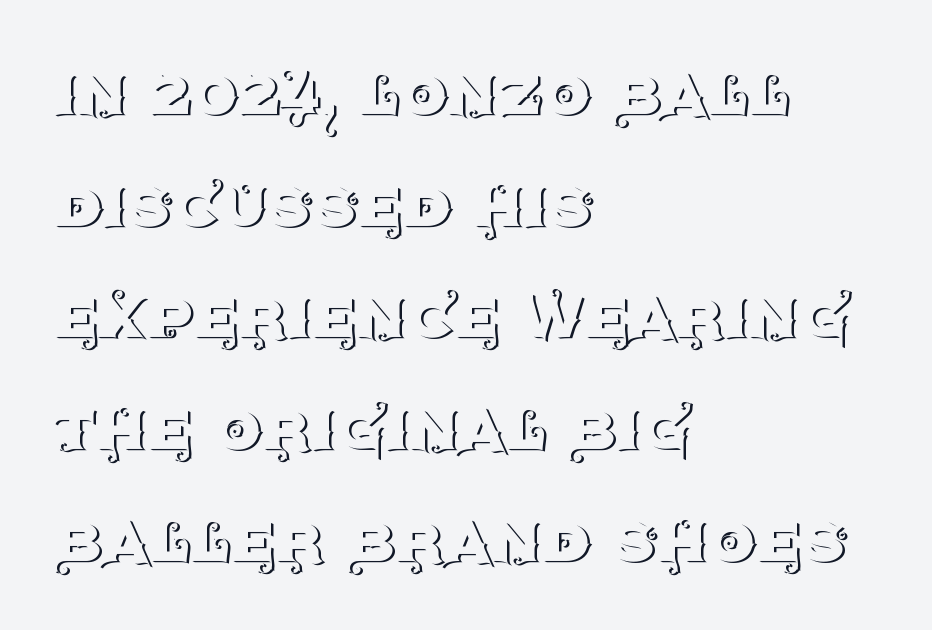
{"serif": "yes", "italic": "no", "bold": "no", "weight": "thin", "width": "normal", "stroke_contrast": "medium", "x_height": "large", "monospaced": "no", "underline": "no", "align": "left", "line_spacing": "normal", "line_spacing_ratio": 1.45, "letter_spacing": "normal", "letter_spacing_em": 0.0, "glyph_px": 77}
